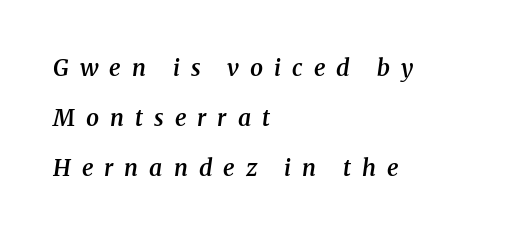
Q: Is the text bold? A: Semi-bold.
Q: Is the text italic (slanted)? A: Yes, it leans right by about 8 degrees.
Q: Is the text underlined? A: No.
Q: How is the paragraph aligned? A: Left-aligned.
Q: Is the spacing between letters normal or unusually wide? A: Unusually wide.
Q: Is the spacing between lines tight, normal or loose? A: Loose.
